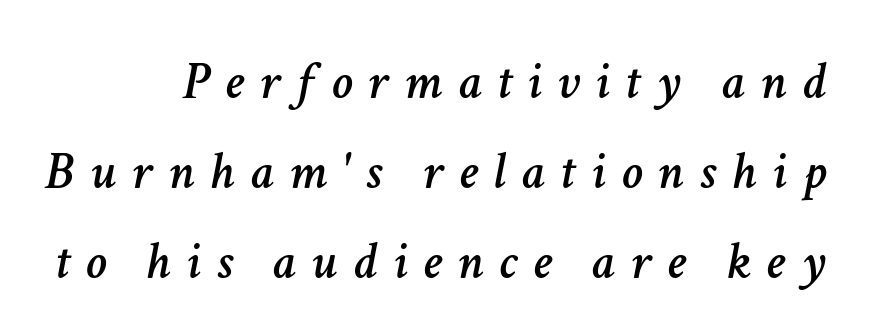
Q: Is the text italic (slanted)? A: Yes, it leans right by about 11 degrees.
Q: Is the text underlined? A: No.
Q: How is the paragraph aligned? A: Right-aligned.
Q: Is the spacing between letters normal or unusually wide? A: Unusually wide.
Q: Is the spacing between lines tight, normal or loose? A: Normal.
Q: Width (condensed, normal, or wide)? A: Normal.
Q: Stroke contrast? A: Low.
Q: x-height? A: Medium.
Q: Monospaced? A: No.
